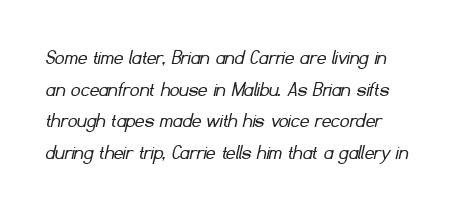
The image shows 23 px text type; set normal line spacing (1.38x), normal letter spacing, not underlined.
